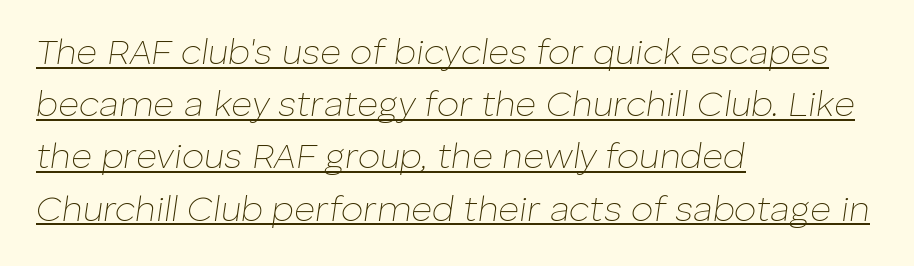
The image shows 36 px thin type, italic (leaning right); set left-aligned, normal line spacing (1.45x), normal letter spacing, underlined; low stroke contrast and a medium x-height.
